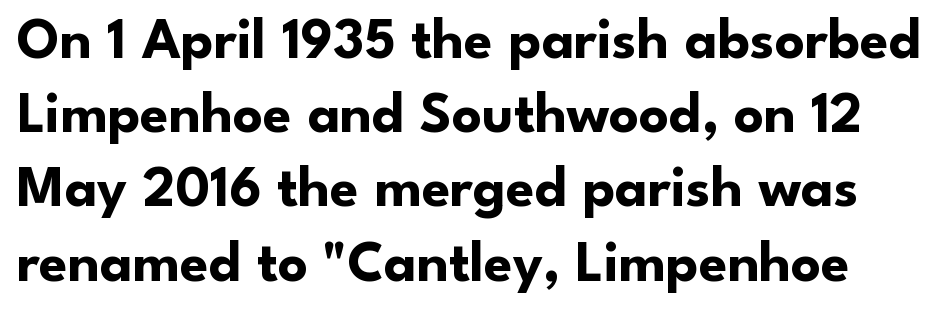
{"serif": "no", "italic": "no", "bold": "yes", "weight": "bold", "width": "normal", "stroke_contrast": "low", "x_height": "small", "monospaced": "no", "underline": "no", "line_spacing": "normal", "line_spacing_ratio": 1.28, "letter_spacing": "normal", "letter_spacing_em": 0.0, "glyph_px": 58}
